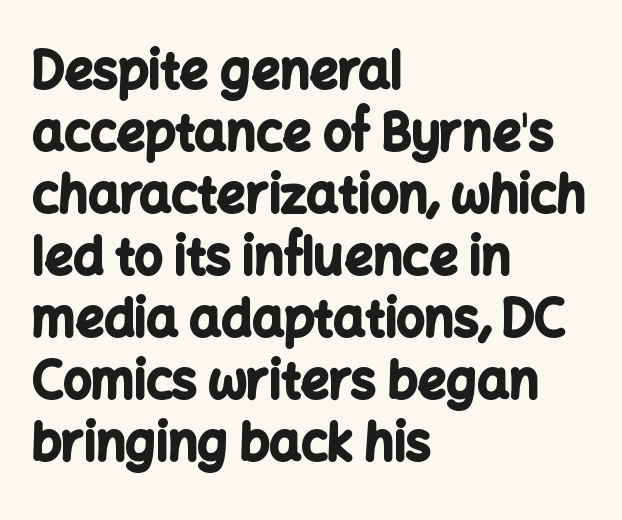
The image shows 50 px bold sans-serif type, upright; set left-aligned, line spacing 1.24x, normal letter spacing, not underlined; low stroke contrast and a medium x-height.
